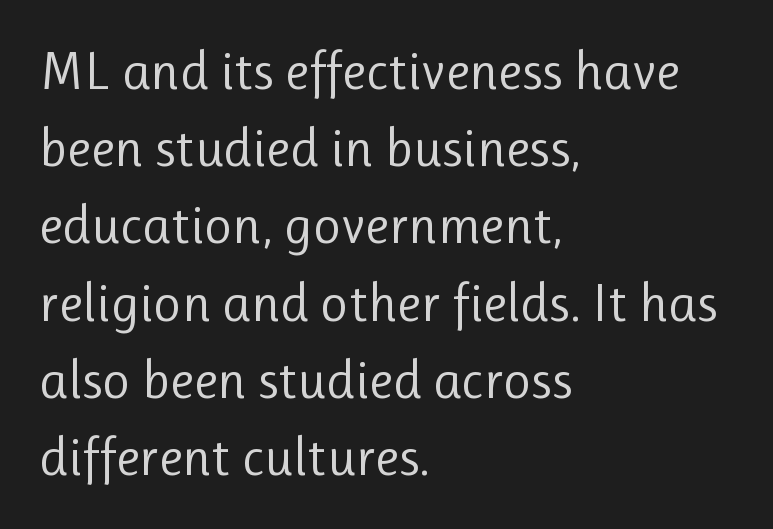
Q: Is the text bold? A: No.
Q: Is the text italic (slanted)? A: No, it is upright.
Q: Is the typeface a serif or a sans-serif typeface? A: Sans-serif.
Q: Is the text underlined? A: No.
Q: How is the paragraph aligned? A: Left-aligned.
Q: Is the spacing between letters normal or unusually wide? A: Normal.
Q: Is the spacing between lines tight, normal or loose? A: Normal.
Q: Width (condensed, normal, or wide)? A: Normal.
Q: Stroke contrast? A: Low.
Q: x-height? A: Medium.
Q: Monospaced? A: No.
